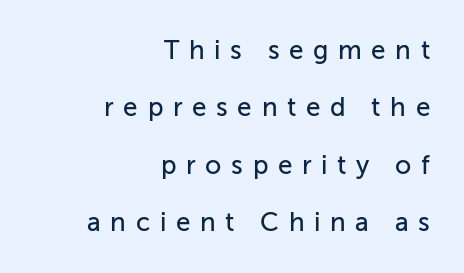
The image shows 26 px text type, upright; set right-aligned, loose line spacing (2.21x), unusually wide letter spacing (+0.37 em), not underlined.
